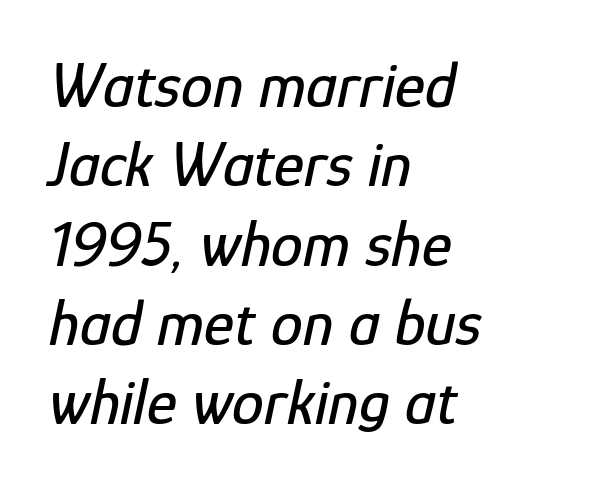
The image shows 64 px condensed type, italic (leaning right); set left-aligned, line spacing 1.24x, normal letter spacing, not underlined; low stroke contrast and a medium x-height.
